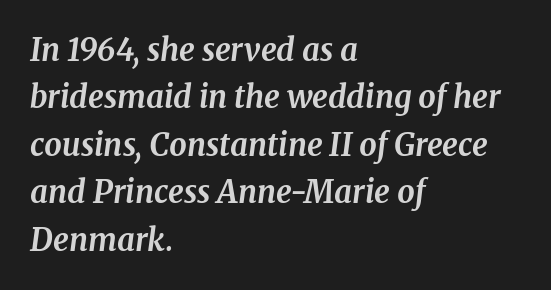
Clear beneath every line of the passage. These words are printed bold, with thick strokes throughout. In terms of leading, this rendering sits right in the middle. Characters follow at the spacing the type designer built in.
